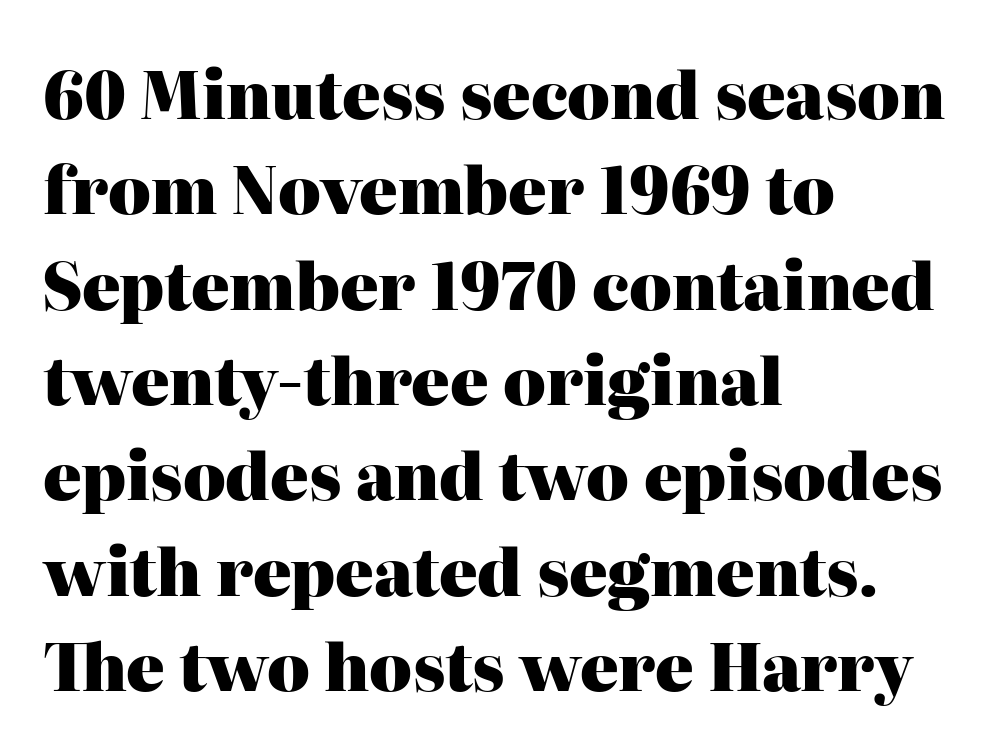
{"serif": "yes", "italic": "no", "bold": "yes", "weight": "heavy", "width": "normal", "stroke_contrast": "high", "x_height": "medium", "monospaced": "no", "underline": "no", "align": "left", "line_spacing": "normal", "line_spacing_ratio": 1.49, "letter_spacing": "normal", "letter_spacing_em": 0.0, "glyph_px": 64}
